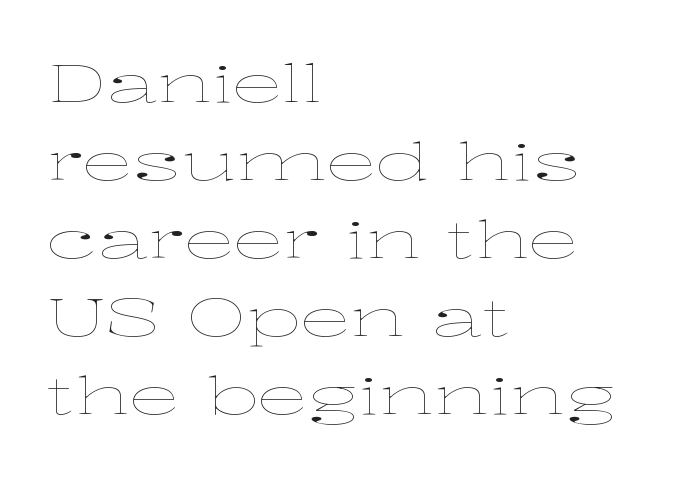
The image shows 52 px thin, wide type, upright; set left-aligned, normal line spacing (1.5x), normal letter spacing, not underlined; low stroke contrast and a medium x-height.
